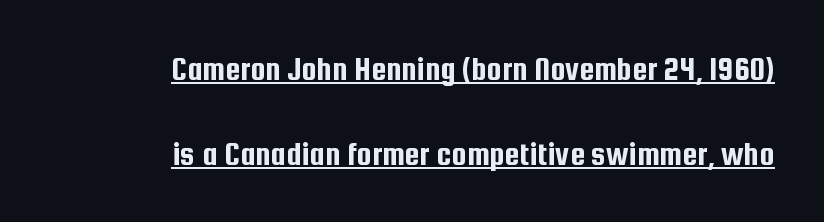
Q: Is the text italic (slanted)? A: No, it is upright.
Q: Is the typeface a serif or a sans-serif typeface? A: Sans-serif.
Q: Is the text underlined? A: Yes.
Q: How is the paragraph aligned? A: Right-aligned.
Q: Is the spacing between letters normal or unusually wide? A: Normal.
Q: Is the spacing between lines tight, normal or loose? A: Loose.
Q: Width (condensed, normal, or wide)? A: Condensed.
Q: Stroke contrast? A: Low.
Q: x-height? A: Medium.
Q: Monospaced? A: No.
